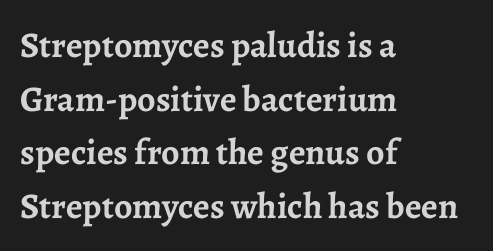
Think of a printed novel: that variable character pitch is what you see here. Characters remain perfectly vertical along every line. The ragged edge is on the right, which tells us the setting is flush left. The characters look thick and weighty, a clear bold. Letterform terminals end in serifs throughout the passage.
